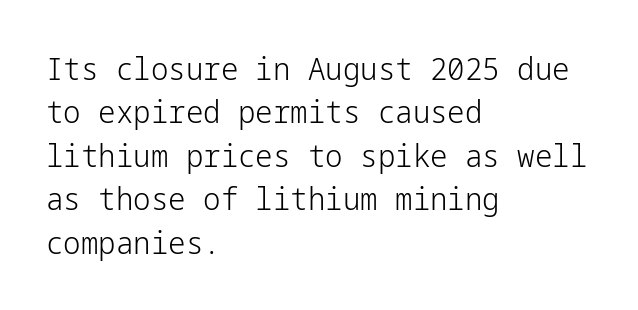
Q: Is the text bold? A: No.
Q: Is the text italic (slanted)? A: No, it is upright.
Q: Is the typeface a serif or a sans-serif typeface? A: Sans-serif.
Q: Is the text underlined? A: No.
Q: How is the paragraph aligned? A: Left-aligned.
Q: Is the spacing between letters normal or unusually wide? A: Normal.
Q: Is the spacing between lines tight, normal or loose? A: Normal.
Q: Width (condensed, normal, or wide)? A: Normal.
Q: Stroke contrast? A: Low.
Q: x-height? A: Medium.
